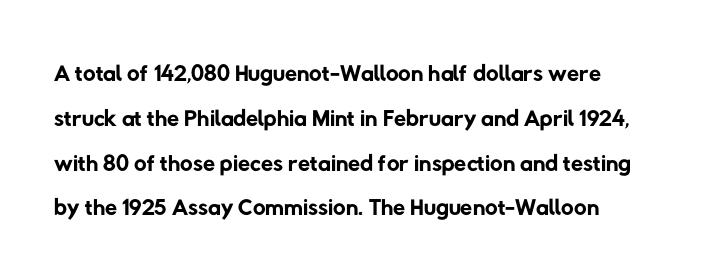
Q: Is the text bold? A: No.
Q: Is the typeface a serif or a sans-serif typeface? A: Sans-serif.
Q: Is the text underlined? A: No.
Q: How is the paragraph aligned? A: Left-aligned.
Q: Is the spacing between letters normal or unusually wide? A: Normal.
Q: Is the spacing between lines tight, normal or loose? A: Normal.
Q: Width (condensed, normal, or wide)? A: Normal.
Q: Stroke contrast? A: Low.
Q: x-height? A: Medium.
Q: Monospaced? A: No.
